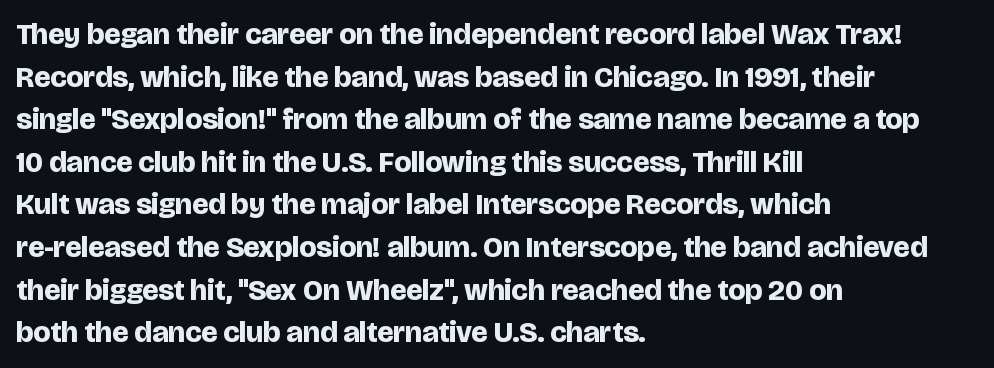
The image shows 30 px bold sans-serif type, upright; set left-aligned, normal line spacing (1.42x), normal letter spacing, not underlined; low stroke contrast and a large x-height.
